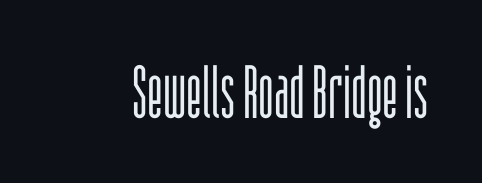
Observe the absence of serifs on each vertical stroke in this sample. Characters follow at the spacing the type designer built in. Each stroke keeps to a modest, everyday thickness or less. Do the characters align in a grid? No, the font is proportional. Style check: upright.
